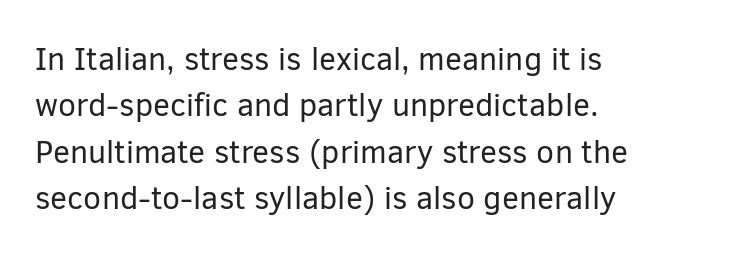
Q: Is the text bold? A: No.
Q: Is the text italic (slanted)? A: No, it is upright.
Q: Is the typeface a serif or a sans-serif typeface? A: Sans-serif.
Q: Is the text underlined? A: No.
Q: How is the paragraph aligned? A: Left-aligned.
Q: Is the spacing between letters normal or unusually wide? A: Normal.
Q: Is the spacing between lines tight, normal or loose? A: Normal.
Q: Width (condensed, normal, or wide)? A: Normal.
Q: Stroke contrast? A: Low.
Q: x-height? A: Medium.
Q: Monospaced? A: No.
